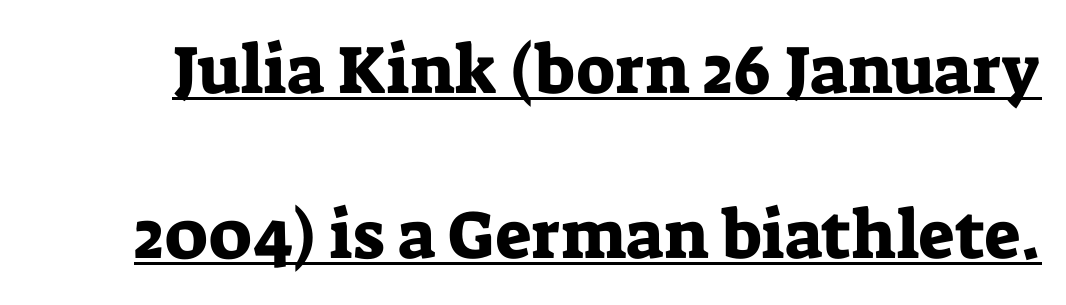
The image shows 68 px serif type, upright; set loose line spacing (2.42x), normal letter spacing, underlined; low stroke contrast and a medium x-height.
